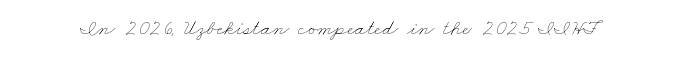
The image shows 22 px text type; set normal letter spacing, not underlined.
